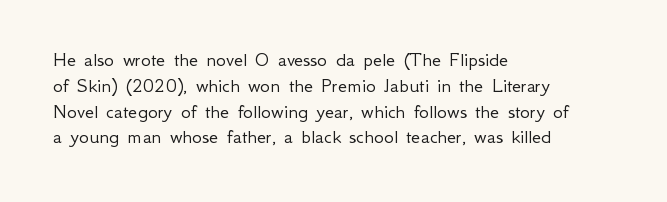
{"italic": "no", "bold": "no", "underline": "no", "align": "left", "line_spacing_ratio": 1.23, "letter_spacing": "normal", "letter_spacing_em": 0.0, "glyph_px": 21}
